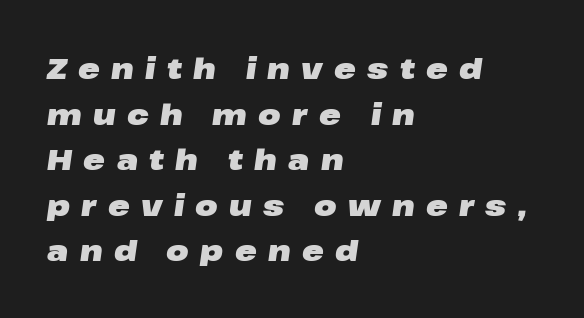
Q: Is the text bold? A: Yes.
Q: Is the text italic (slanted)? A: Yes, it leans right by about 8 degrees.
Q: Is the text underlined? A: No.
Q: How is the paragraph aligned? A: Left-aligned.
Q: Is the spacing between letters normal or unusually wide? A: Unusually wide.
Q: Is the spacing between lines tight, normal or loose? A: Normal.
Q: Width (condensed, normal, or wide)? A: Wide.
Q: Stroke contrast? A: Low.
Q: x-height? A: Medium.
Q: Monospaced? A: No.
